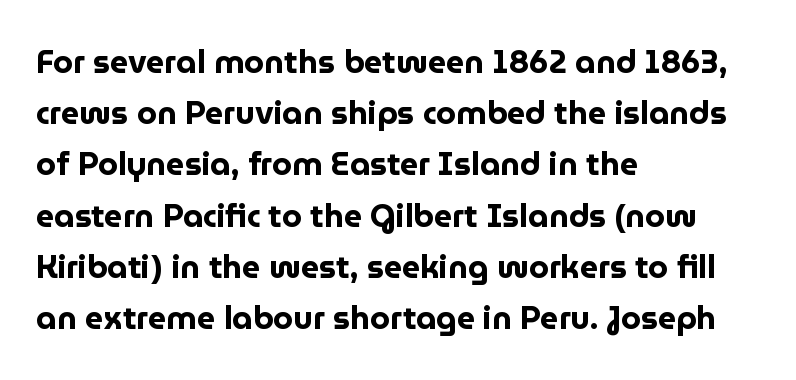
The image shows 32 px bold sans-serif type, upright; set left-aligned, normal line spacing (1.6x), normal letter spacing, not underlined; low stroke contrast and a medium x-height.
